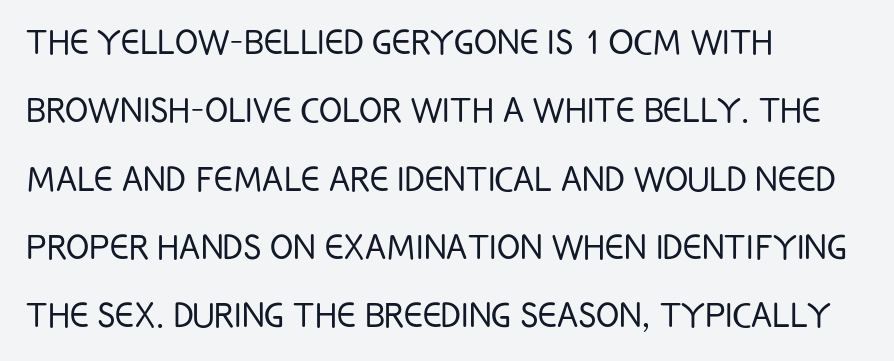
The font is comparable to plain body text, perhaps lighter. Each new line begins a customary step beneath the previous one. Letter spacing: default. Type style note: lacks serifs. Does the lettering tilt? It doesn't — this is upright. Each letter keeps its own natural width here, so spacing adapts to shape.
